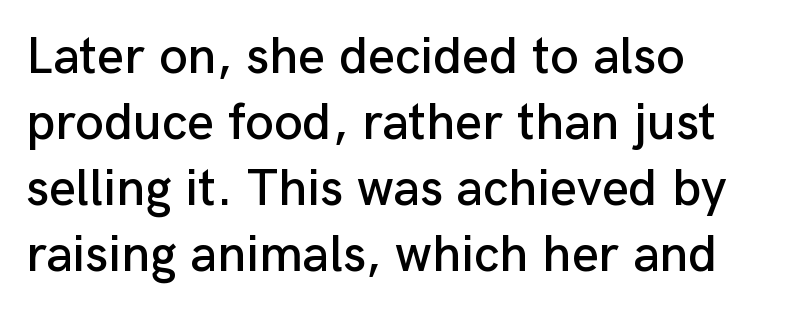
A typesetter would call this proportional, since set widths differ per character. Interline gaps are of average width in this sample. The characters display no serif detailing; their extremities are plain. The face used here is rendered with its standard letterfit.
